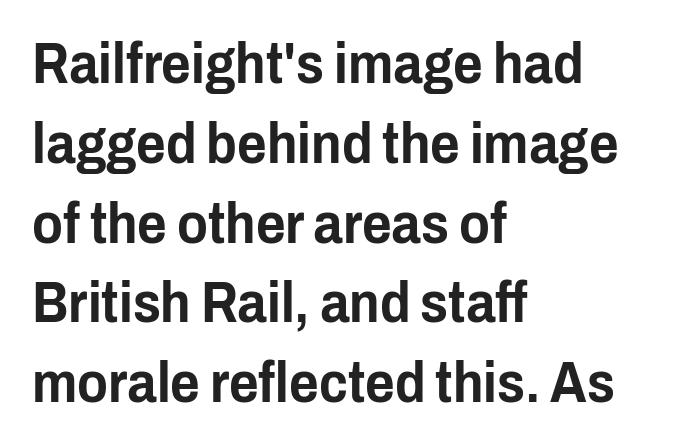
Q: Is the text italic (slanted)? A: No, it is upright.
Q: Is the typeface a serif or a sans-serif typeface? A: Sans-serif.
Q: Is the text underlined? A: No.
Q: How is the paragraph aligned? A: Left-aligned.
Q: Is the spacing between letters normal or unusually wide? A: Normal.
Q: Is the spacing between lines tight, normal or loose? A: Normal.
Q: Width (condensed, normal, or wide)? A: Condensed.
Q: Stroke contrast? A: Low.
Q: x-height? A: Medium.
Q: Monospaced? A: No.
